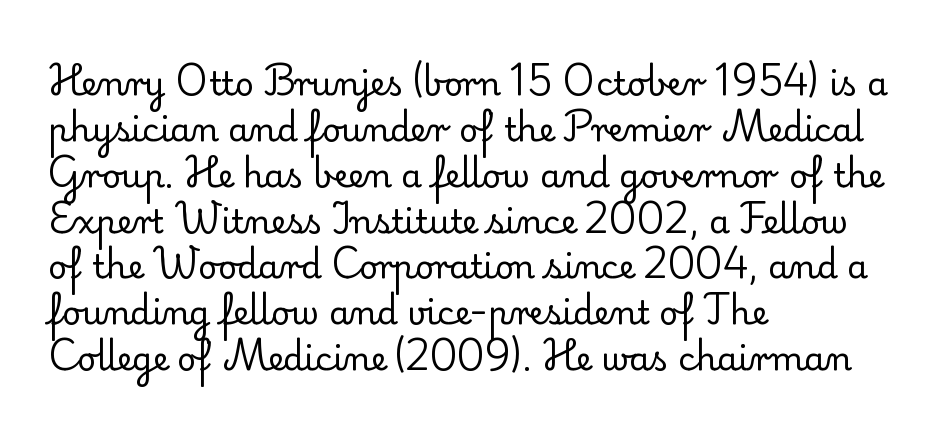
Q: Is the text bold? A: No.
Q: Is the text italic (slanted)? A: No, it is upright.
Q: Is the typeface a serif or a sans-serif typeface? A: Serif.
Q: Is the text underlined? A: No.
Q: How is the paragraph aligned? A: Left-aligned.
Q: Is the spacing between letters normal or unusually wide? A: Normal.
Q: Is the spacing between lines tight, normal or loose? A: Normal.
Q: Width (condensed, normal, or wide)? A: Normal.
Q: Stroke contrast? A: Low.
Q: x-height? A: Small.
Q: Monospaced? A: No.
